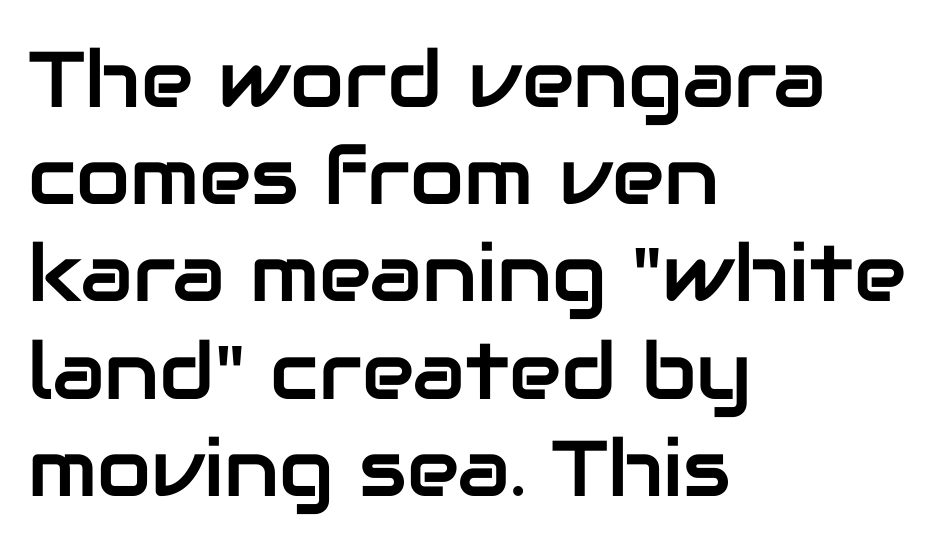
Is this a fixed-width face? No — the glyphs have proportional, varying widths. Rule under the text: the space is simply empty. No extra tracking has been applied to these lines. Designer's note — italics off, roman on. The lines in this sample share a left origin and differ only in where they stop. The face used here is a sans, in the tradition of grotesques and geometrics.
